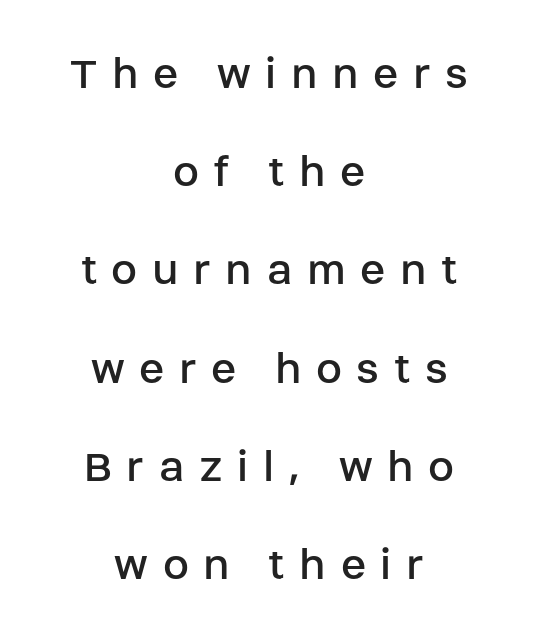
The space between consecutive lines is lavish. This rendering employs a face without finishing strokes, i.e., a sans-serif. Weight: regular or lighter. The compositor balanced each line on the midline. Between one letter and the next there's a generous, obvious gap. Proportional: the letters do not fall into vertical columns.
